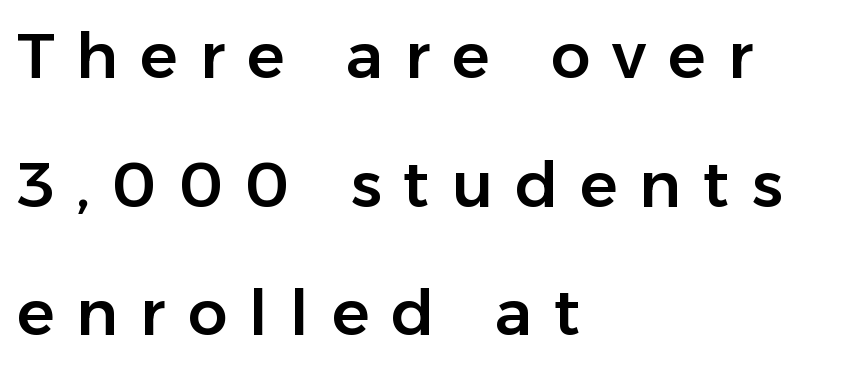
{"serif": "no", "italic": "no", "width": "normal", "stroke_contrast": "low", "x_height": "medium", "monospaced": "no", "underline": "no", "align": "left", "line_spacing": "loose", "line_spacing_ratio": 2.04, "letter_spacing": "wide", "letter_spacing_em": 0.35, "glyph_px": 63}
